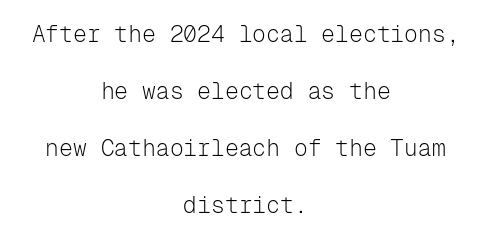
Q: Is the text bold? A: No.
Q: Is the text italic (slanted)? A: No, it is upright.
Q: Is the text underlined? A: No.
Q: How is the paragraph aligned? A: Centered.
Q: Is the spacing between letters normal or unusually wide? A: Normal.
Q: Is the spacing between lines tight, normal or loose? A: Loose.
